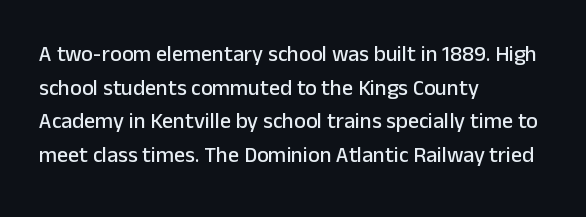
One glance says typical: line gaps are just what's usual. The letters stand upright; this is a roman face. The gap between lines stays unmarked. These lines keep a tight, regular rhythm from letter to letter. Casual observation: everything's shoved over to the left.
